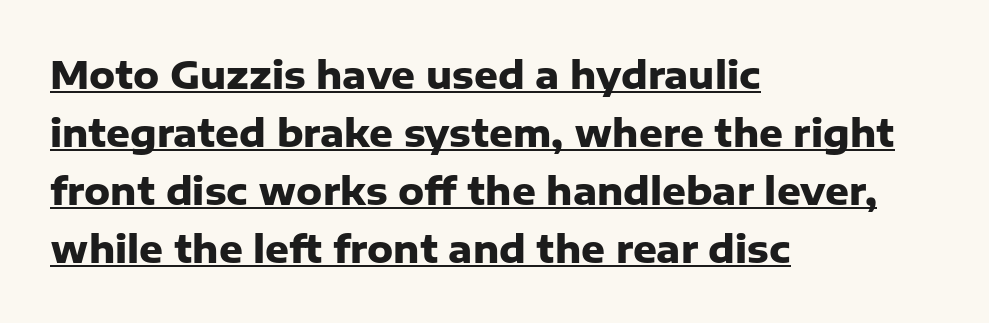
{"serif": "no", "italic": "no", "bold": "yes", "weight": "heavy", "width": "normal", "stroke_contrast": "low", "x_height": "medium", "monospaced": "no", "underline": "yes", "align": "left", "line_spacing": "normal", "line_spacing_ratio": 1.57, "letter_spacing": "normal", "letter_spacing_em": 0.0, "glyph_px": 37}
